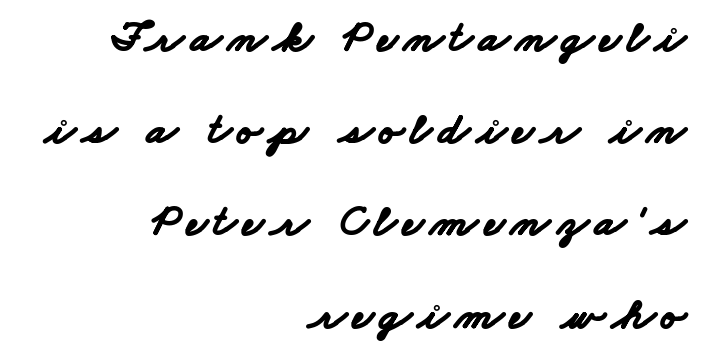
The image shows 45 px bold, wide sans-serif type; set right-aligned, loose line spacing (2.05x), not underlined; low stroke contrast and a small x-height.
